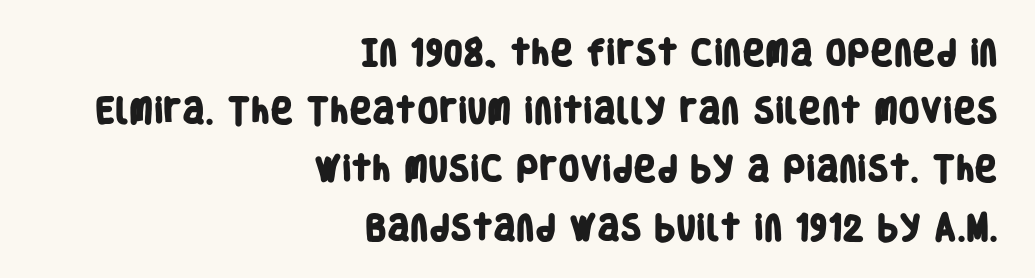
Letters rest on an invisible, unmarked baseline. Does the copy run flush right? Yes — the right margin is perfectly even. Baseline-to-baseline distance is far greater than the letter height. Check where the strokes stop: nothing finishes them off — pure sans. The horizontal fit of the characters is conventional and even.
